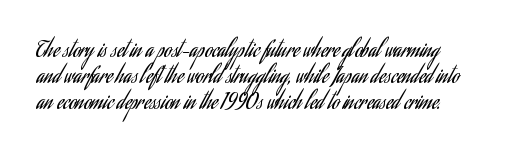
Q: Is the text bold? A: No.
Q: Is the text italic (slanted)? A: Yes.
Q: Is the text underlined? A: No.
Q: How is the paragraph aligned? A: Left-aligned.
Q: Is the spacing between letters normal or unusually wide? A: Normal.
